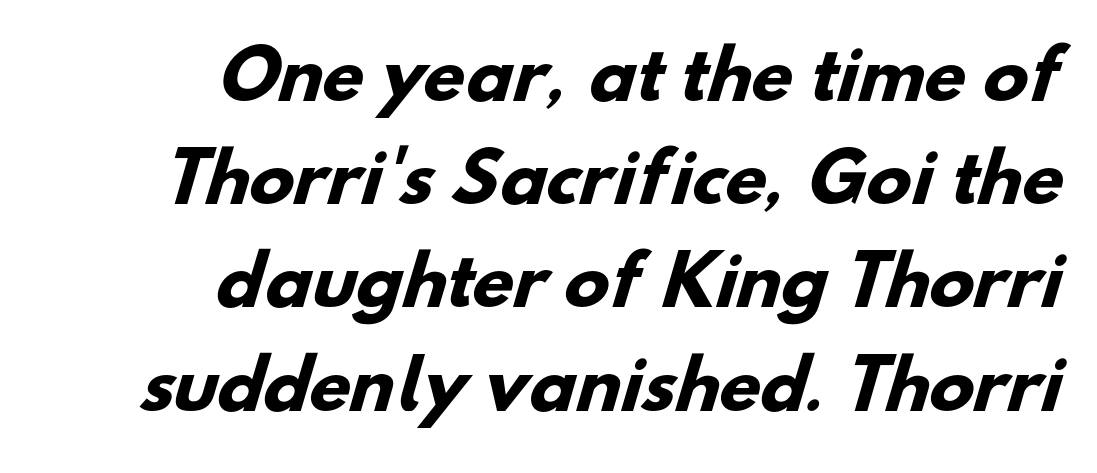
Q: Is the text bold? A: Yes.
Q: Is the typeface a serif or a sans-serif typeface? A: Sans-serif.
Q: Is the text underlined? A: No.
Q: How is the paragraph aligned? A: Right-aligned.
Q: Is the spacing between letters normal or unusually wide? A: Normal.
Q: Is the spacing between lines tight, normal or loose? A: Normal.
Q: Width (condensed, normal, or wide)? A: Normal.
Q: Stroke contrast? A: Low.
Q: x-height? A: Small.
Q: Monospaced? A: No.
